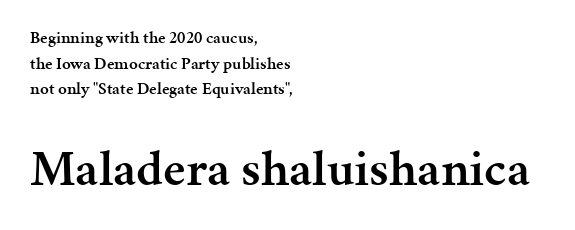
Are there feet on the stems? There are — it's a serif. Regarding leading, the lines here are spaced in the standard way. Descender tails drop into unmarked territory. This is the regular roman posture of the typeface. In terms of weight, the rendering is demibold, just under bold.
